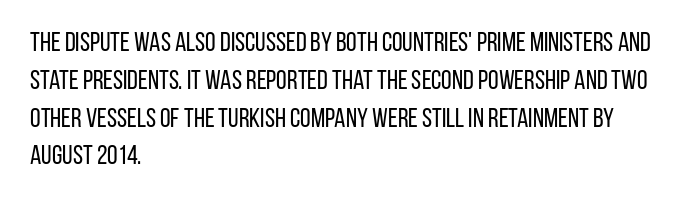
{"italic": "no", "bold": "no", "underline": "no", "align": "left", "line_spacing": "normal", "line_spacing_ratio": 1.4, "letter_spacing": "normal", "letter_spacing_em": 0.0, "glyph_px": 27}
